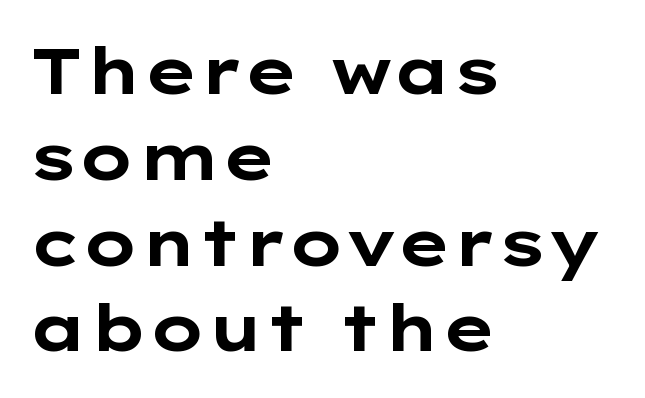
{"serif": "no", "italic": "no", "bold": "yes", "weight": "bold", "width": "wide", "stroke_contrast": "low", "x_height": "medium", "monospaced": "no", "underline": "no", "align": "left", "line_spacing": "normal", "line_spacing_ratio": 1.32, "letter_spacing": "normal", "letter_spacing_em": 0.0, "glyph_px": 65}
